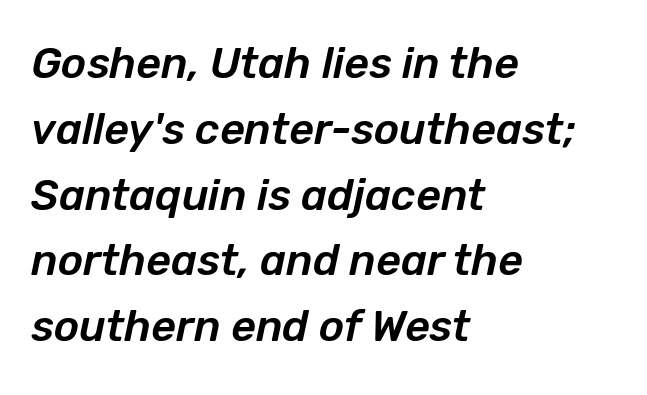
{"italic": "yes", "lean": "right", "slant_degrees": 12, "width": "normal", "stroke_contrast": "low", "x_height": "medium", "monospaced": "no", "underline": "no", "align": "left", "line_spacing": "normal", "line_spacing_ratio": 1.53, "letter_spacing": "normal", "letter_spacing_em": 0.0, "glyph_px": 43}
